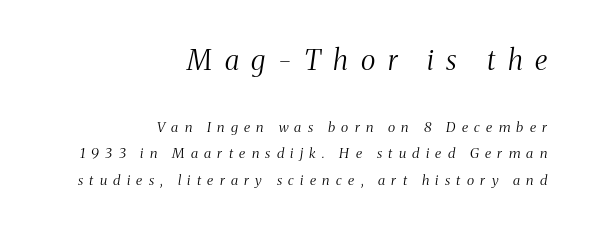
The image shows 28 px light, condensed serif type, italic (leaning right); set right-aligned, loose line spacing (1.9x), unusually wide letter spacing (+0.45 em), not underlined; the first (top) block is 2.0x larger; medium stroke contrast and a medium x-height.
